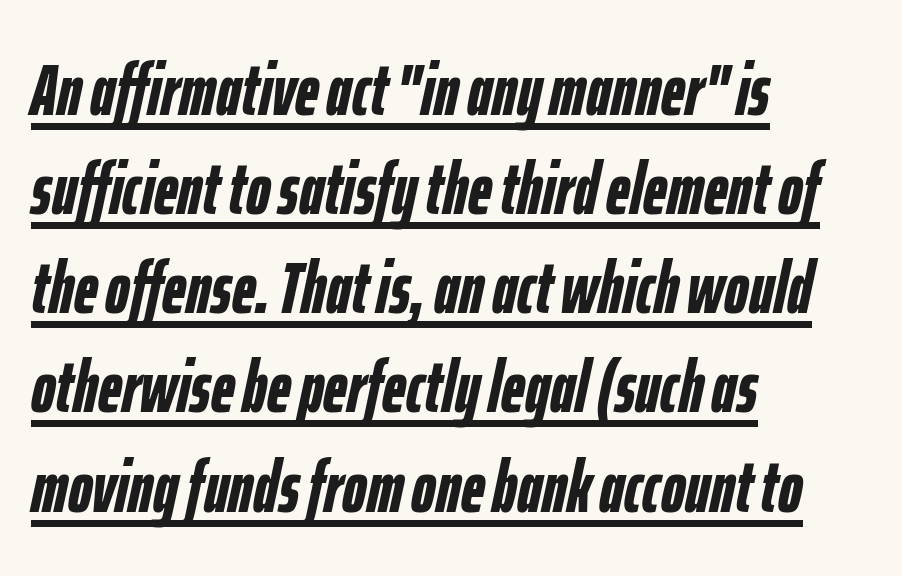
Note the varied advance widths — an 'i' is clearly narrower than an 'm'. The block of text has a typical density, with ordinary space between rows. The specimen includes a rule beneath the text block's lines. Line starts are locked; line ends wander. Looking at the ascenders, they clearly lean.
